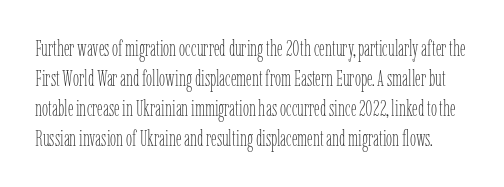
The image shows 22 px text type, upright; set normal line spacing (1.36x), normal letter spacing, not underlined.
